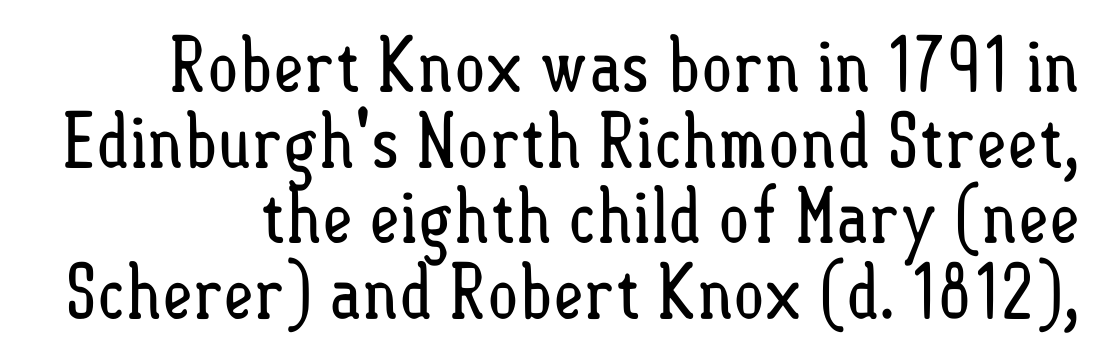
Q: Is the text bold? A: No.
Q: Is the text italic (slanted)? A: No, it is upright.
Q: Is the text underlined? A: No.
Q: Is the spacing between letters normal or unusually wide? A: Normal.
Q: Is the spacing between lines tight, normal or loose? A: Tight.
Q: Width (condensed, normal, or wide)? A: Condensed.
Q: Stroke contrast? A: Low.
Q: x-height? A: Small.
Q: Monospaced? A: No.
